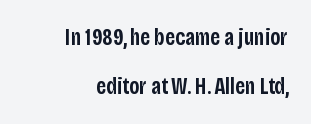
The image shows 23 px text type, upright; set right-aligned, loose line spacing (2.11x), normal letter spacing, not underlined.
